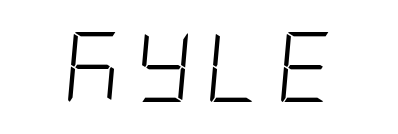
A bare baseline throughout the passage. No chunkiness to these letters — they're not bold. Looking at the ascenders, they clearly lean. This sample uses expanded letter spacing, leaving extra air between glyphs.
